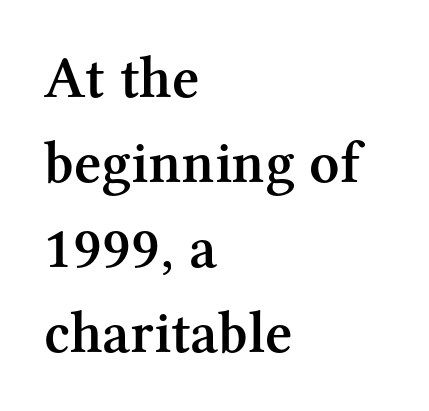
{"serif": "yes", "italic": "no", "bold": "semi", "weight": "semibold", "width": "normal", "stroke_contrast": "medium", "x_height": "medium", "monospaced": "no", "underline": "no", "align": "left", "line_spacing": "normal", "line_spacing_ratio": 1.44, "letter_spacing": "normal", "letter_spacing_em": 0.0, "glyph_px": 59}
